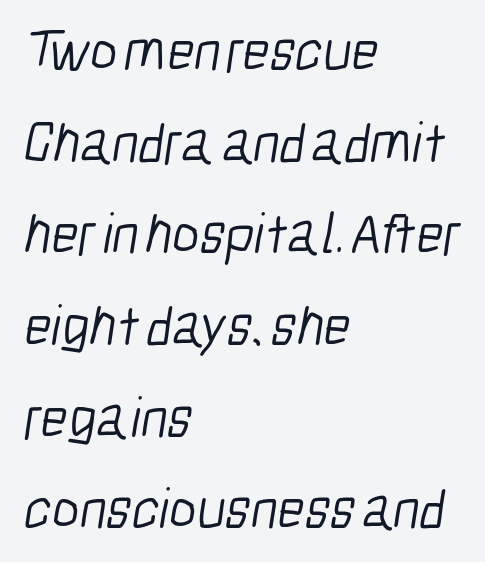
The image shows 58 px light, condensed sans-serif type; set left-aligned, normal line spacing (1.58x), normal letter spacing, not underlined; low stroke contrast and a medium x-height.
